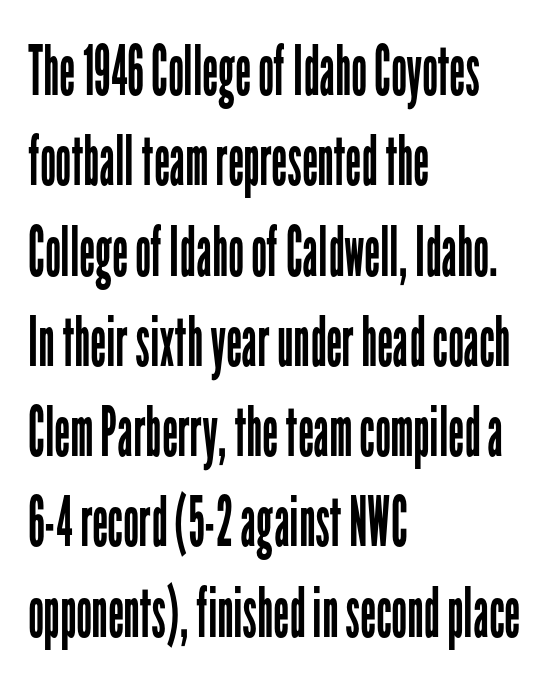
Notice how the stems are strictly vertical — no italics here. The weight would be labelled regular, book, light, or lighter still. This sample is left-justified, so line endings fall wherever the words run out. Spacing verdict: proportional, widths tailored to each character.
